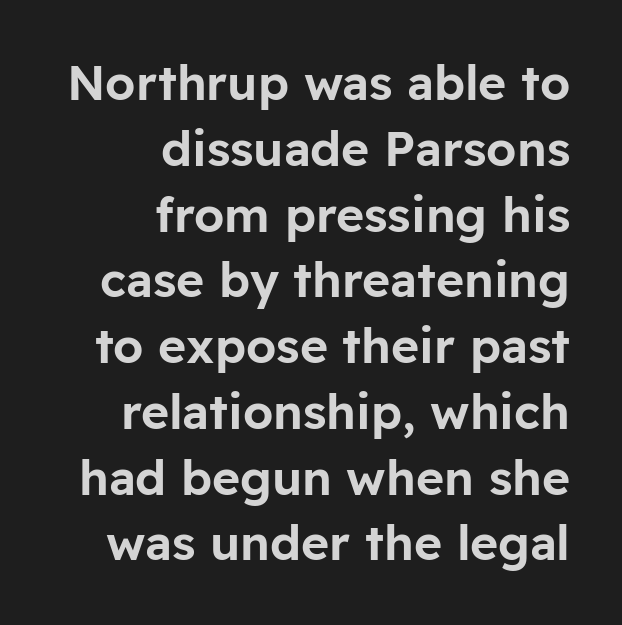
{"serif": "no", "italic": "no", "width": "normal", "stroke_contrast": "low", "x_height": "medium", "monospaced": "no", "underline": "no", "align": "right", "line_spacing": "normal", "line_spacing_ratio": 1.37, "letter_spacing": "normal", "letter_spacing_em": 0.0, "glyph_px": 48}
